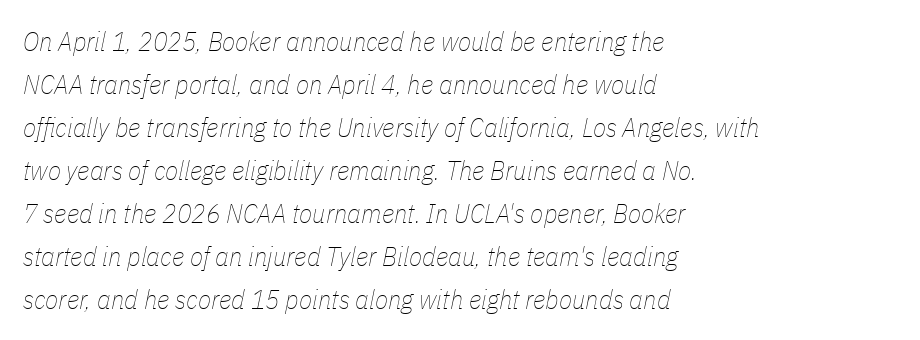
{"italic": "yes", "lean": "right", "slant_degrees": 11, "bold": "no", "underline": "no", "align": "left", "line_spacing": "normal", "line_spacing_ratio": 1.59, "letter_spacing": "normal", "letter_spacing_em": 0.0, "glyph_px": 27}
